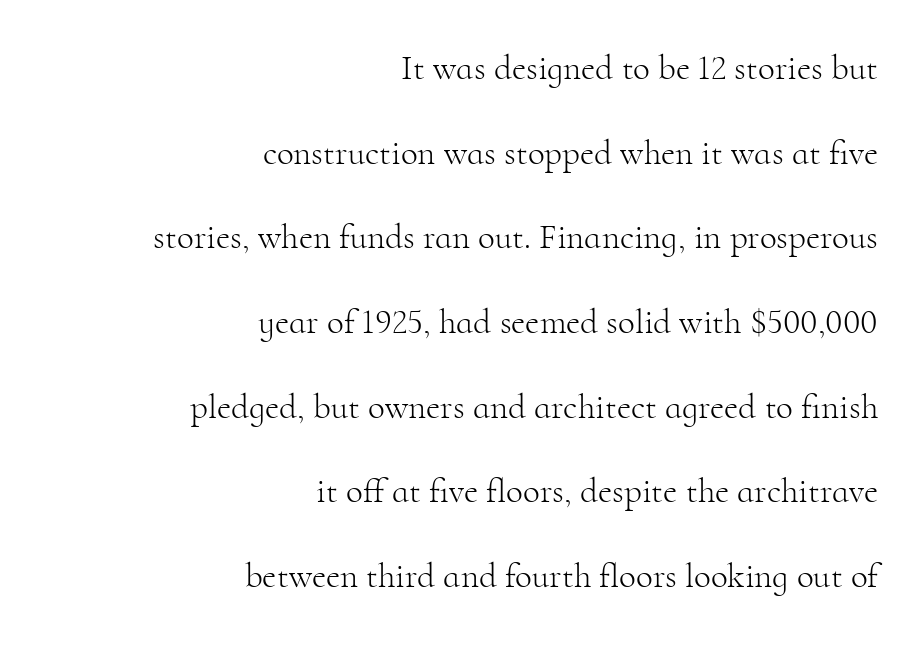
Q: Is the text bold? A: No.
Q: Is the text italic (slanted)? A: No, it is upright.
Q: Is the typeface a serif or a sans-serif typeface? A: Serif.
Q: Is the text underlined? A: No.
Q: How is the paragraph aligned? A: Right-aligned.
Q: Is the spacing between letters normal or unusually wide? A: Normal.
Q: Is the spacing between lines tight, normal or loose? A: Loose.
Q: Width (condensed, normal, or wide)? A: Normal.
Q: Stroke contrast? A: High.
Q: x-height? A: Small.
Q: Monospaced? A: No.
